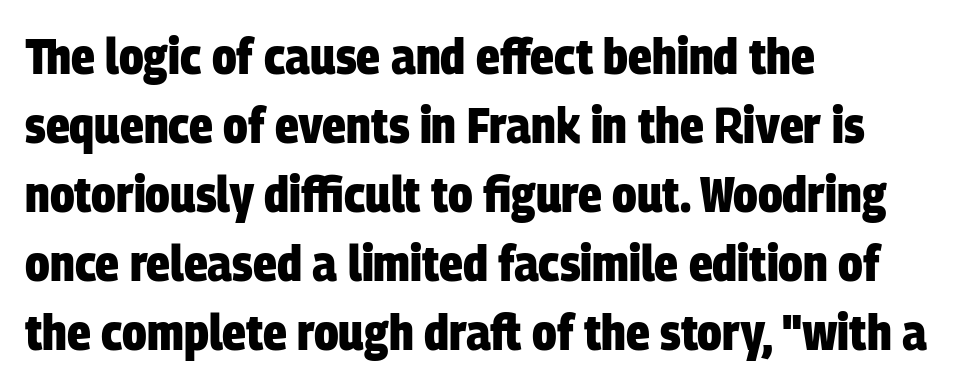
{"serif": "no", "bold": "yes", "weight": "heavy", "width": "condensed", "stroke_contrast": "low", "x_height": "large", "monospaced": "no", "underline": "no", "align": "left", "line_spacing": "normal", "line_spacing_ratio": 1.38, "letter_spacing": "normal", "letter_spacing_em": 0.0, "glyph_px": 50}
